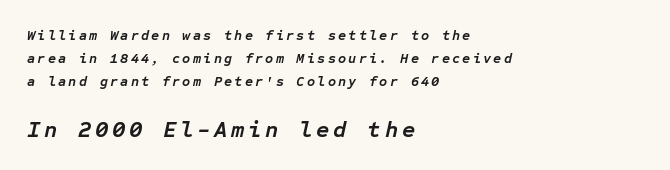
Thick stems and heavy bowls — unmistakably bold. Compare the two chunks: the lower has the greater cap height. Horizontally, the lines are justified to the leading edge only. In terms of posture, this sample is oblique. The vertical gap from one line to the next is medium. Beneath every word, the page is bare.
